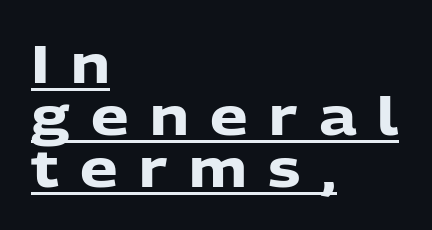
Is there an underline? Yes — a line sits under the letters. Proportional: the letters do not fall into vertical columns. Closely set lines give the paragraph a compact silhouette. The letterforms stand isolated, each surrounded by extra space.
